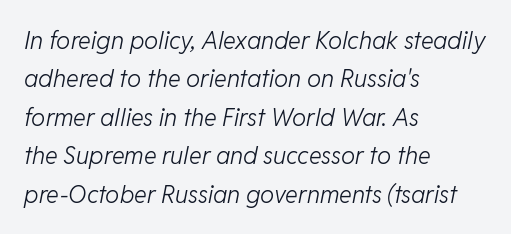
{"italic": "yes", "lean": "right", "slant_degrees": 11, "bold": "no", "underline": "no", "align": "left", "line_spacing": "normal", "line_spacing_ratio": 1.6, "letter_spacing": "normal", "letter_spacing_em": 0.0, "glyph_px": 24}
